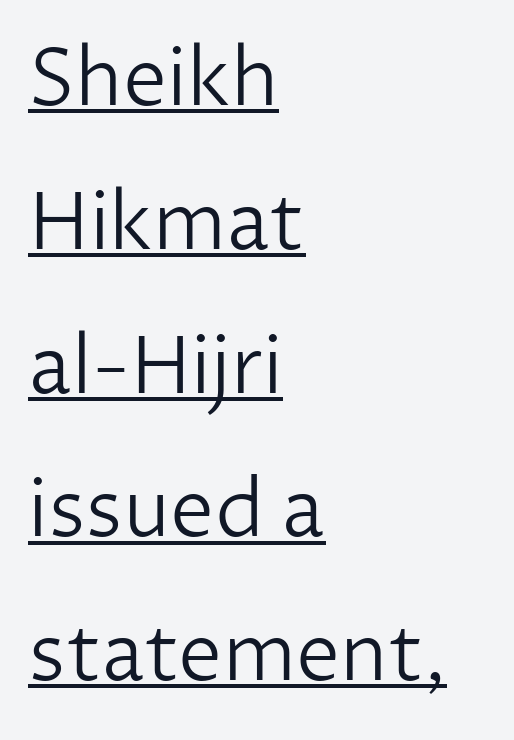
{"serif": "no", "italic": "no", "bold": "no", "weight": "light", "width": "normal", "stroke_contrast": "low", "x_height": "medium", "monospaced": "no", "underline": "yes", "align": "left", "line_spacing_ratio": 1.82, "letter_spacing": "normal", "letter_spacing_em": 0.0, "glyph_px": 79}
